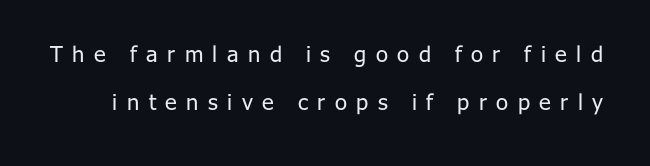
The cut favours lightness, reaching ordinary text weight at its darkest. Words float on clear page, feet unadorned. One glance says open: line gaps are wider than usual. Ascenders rise straight up at ninety degrees. How are the letters spaced? Widely, with obvious added tracking.
